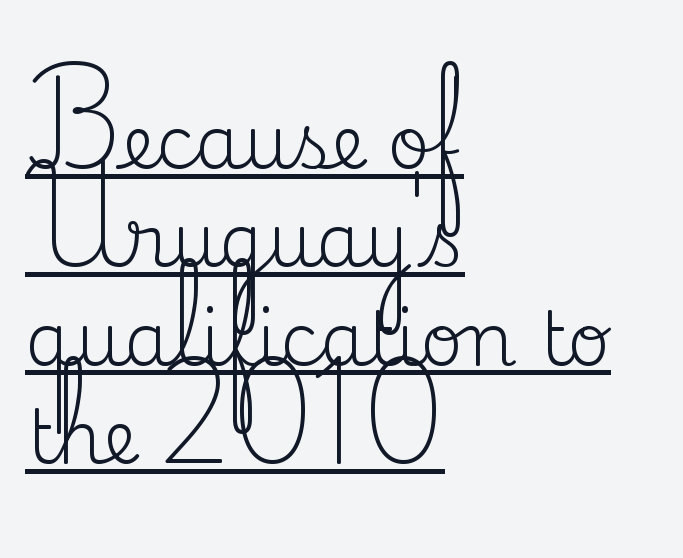
The image shows 74 px regular-weight serif type, upright; set left-aligned, normal line spacing (1.33x), normal letter spacing, underlined; medium stroke contrast and a small x-height.
